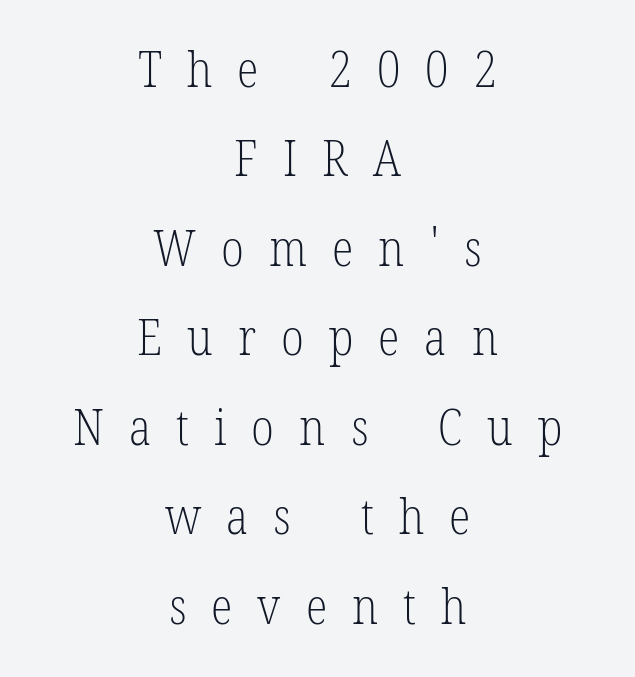
The image shows 50 px light, condensed serif type, upright; set centered, line spacing 1.79x, unusually wide letter spacing (+0.5 em), not underlined; low stroke contrast and a medium x-height.
